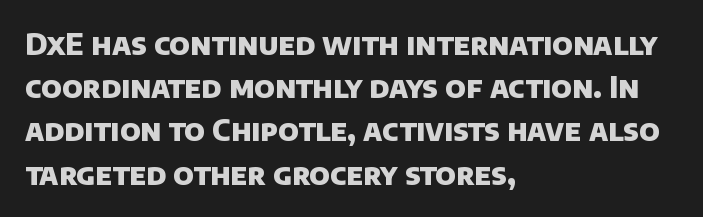
{"serif": "no", "bold": "yes", "weight": "heavy", "width": "normal", "stroke_contrast": "low", "x_height": "large", "monospaced": "no", "underline": "no", "align": "left", "line_spacing": "normal", "line_spacing_ratio": 1.49, "letter_spacing": "normal", "letter_spacing_em": 0.0, "glyph_px": 29}
